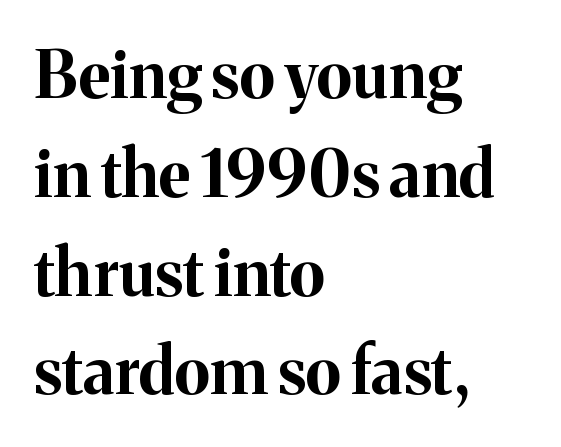
Q: Is the text bold? A: Yes.
Q: Is the text italic (slanted)? A: No, it is upright.
Q: Is the typeface a serif or a sans-serif typeface? A: Serif.
Q: Is the text underlined? A: No.
Q: How is the paragraph aligned? A: Left-aligned.
Q: Is the spacing between letters normal or unusually wide? A: Normal.
Q: Is the spacing between lines tight, normal or loose? A: Normal.
Q: Width (condensed, normal, or wide)? A: Normal.
Q: Stroke contrast? A: Medium.
Q: x-height? A: Medium.
Q: Monospaced? A: No.
